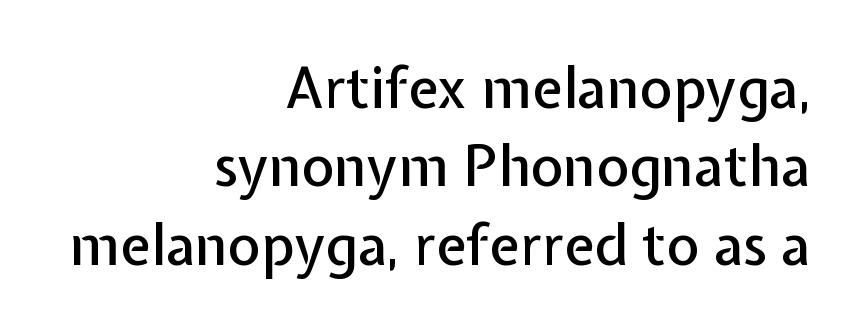
Q: Is the text italic (slanted)? A: No, it is upright.
Q: Is the typeface a serif or a sans-serif typeface? A: Sans-serif.
Q: Is the text underlined? A: No.
Q: How is the paragraph aligned? A: Right-aligned.
Q: Is the spacing between letters normal or unusually wide? A: Normal.
Q: Is the spacing between lines tight, normal or loose? A: Normal.
Q: Width (condensed, normal, or wide)? A: Normal.
Q: Stroke contrast? A: Low.
Q: x-height? A: Medium.
Q: Monospaced? A: No.
